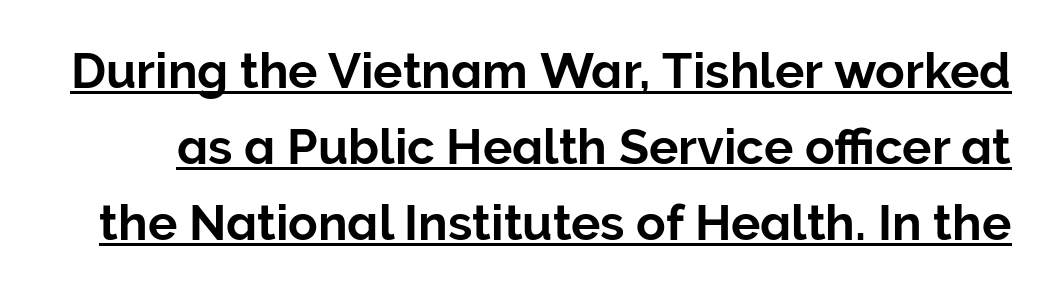
Q: Is the text italic (slanted)? A: No, it is upright.
Q: Is the typeface a serif or a sans-serif typeface? A: Sans-serif.
Q: Is the text underlined? A: Yes.
Q: Is the spacing between letters normal or unusually wide? A: Normal.
Q: Is the spacing between lines tight, normal or loose? A: Normal.
Q: Width (condensed, normal, or wide)? A: Normal.
Q: Stroke contrast? A: Low.
Q: x-height? A: Medium.
Q: Monospaced? A: No.
